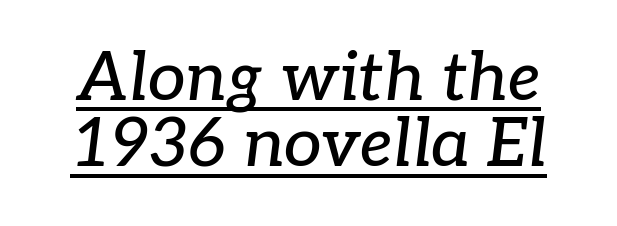
The axis of the letterforms is tilted away from vertical. Looks like someone drew a line under every word here. Default kerning and tracking; the words read as compact shapes. Does the leading feel generous? Not at all — it's pinched.
